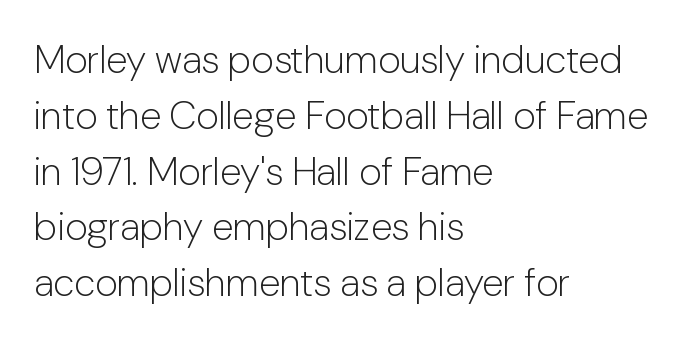
Q: Is the text bold? A: No.
Q: Is the text italic (slanted)? A: No, it is upright.
Q: Is the typeface a serif or a sans-serif typeface? A: Sans-serif.
Q: Is the text underlined? A: No.
Q: How is the paragraph aligned? A: Left-aligned.
Q: Is the spacing between letters normal or unusually wide? A: Normal.
Q: Is the spacing between lines tight, normal or loose? A: Normal.
Q: Width (condensed, normal, or wide)? A: Normal.
Q: Stroke contrast? A: Low.
Q: x-height? A: Medium.
Q: Monospaced? A: No.
